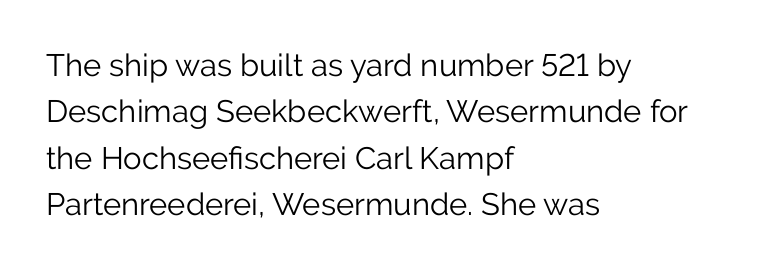
Q: Is the text bold? A: No.
Q: Is the text italic (slanted)? A: No, it is upright.
Q: Is the typeface a serif or a sans-serif typeface? A: Sans-serif.
Q: Is the text underlined? A: No.
Q: How is the paragraph aligned? A: Left-aligned.
Q: Is the spacing between letters normal or unusually wide? A: Normal.
Q: Is the spacing between lines tight, normal or loose? A: Normal.
Q: Width (condensed, normal, or wide)? A: Normal.
Q: Stroke contrast? A: Low.
Q: x-height? A: Medium.
Q: Monospaced? A: No.
